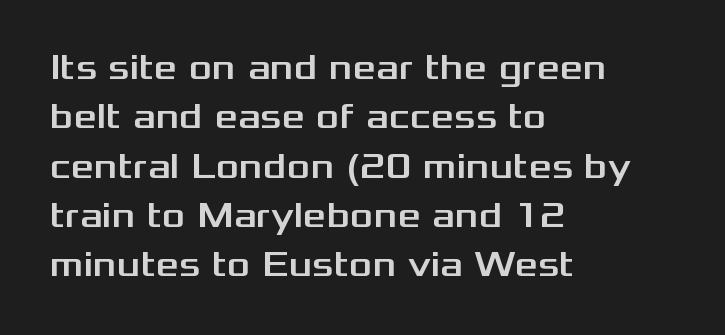
The image shows 36 px wide sans-serif type, upright; set left-aligned, normal line spacing (1.37x), normal letter spacing, not underlined; medium stroke contrast and a medium x-height.
